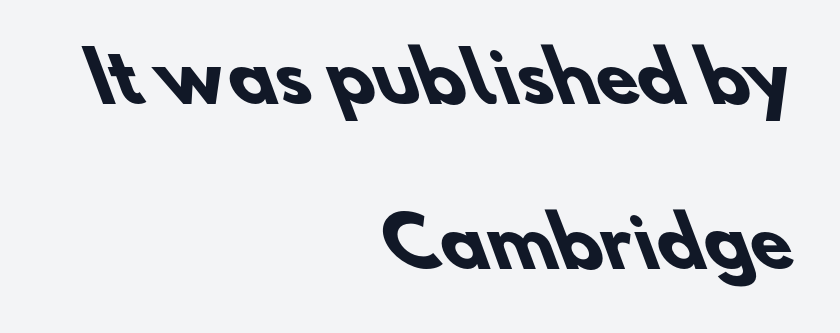
{"serif": "no", "bold": "yes", "weight": "heavy", "width": "normal", "stroke_contrast": "low", "x_height": "small", "monospaced": "no", "underline": "no", "align": "right", "line_spacing": "loose", "line_spacing_ratio": 2.42, "letter_spacing": "normal", "letter_spacing_em": 0.0, "glyph_px": 68}
